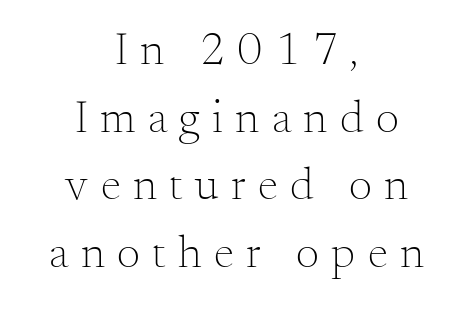
The image shows 46 px light serif type, upright; set centered, normal line spacing (1.47x), unusually wide letter spacing (+0.27 em), not underlined; medium stroke contrast and a small x-height.
